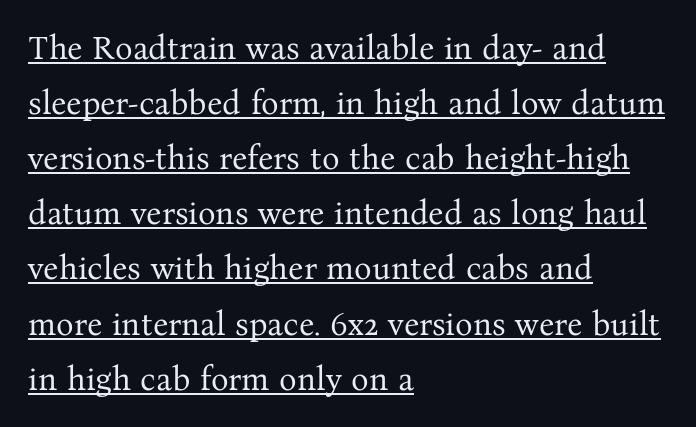
Serif or sans? Serif — the stroke terminals have little feet. The passage is arranged the way most books set body copy — flush left. Is there much room between lines? A standard amount, neither cramped nor airy. This sample carries an underscore along the baseline area. Each word holds together tightly as a unit, with standard inter-letter gaps.
